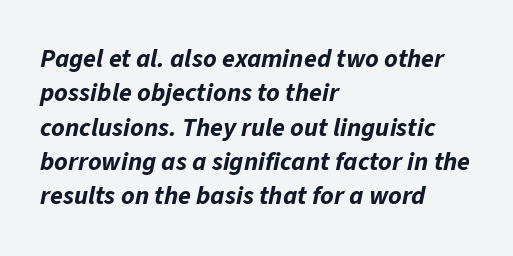
{"italic": "yes", "lean": "right", "slant_degrees": 11, "bold": "yes", "underline": "no", "align": "left", "line_spacing": "normal", "line_spacing_ratio": 1.32, "letter_spacing": "normal", "letter_spacing_em": 0.0, "glyph_px": 26}
